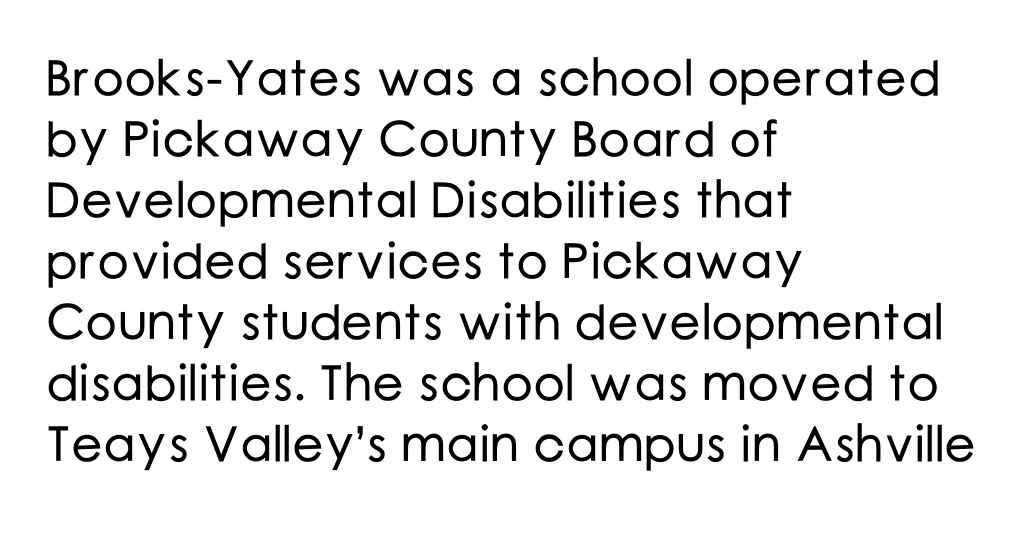
Q: Is the text italic (slanted)? A: No, it is upright.
Q: Is the typeface a serif or a sans-serif typeface? A: Sans-serif.
Q: Is the text underlined? A: No.
Q: How is the paragraph aligned? A: Left-aligned.
Q: Is the spacing between letters normal or unusually wide? A: Normal.
Q: Width (condensed, normal, or wide)? A: Normal.
Q: Stroke contrast? A: Low.
Q: x-height? A: Medium.
Q: Monospaced? A: No.
